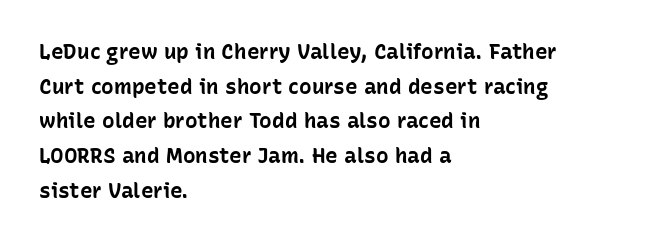
Q: Is the text bold? A: Yes.
Q: Is the text italic (slanted)? A: No, it is upright.
Q: Is the text underlined? A: No.
Q: How is the paragraph aligned? A: Left-aligned.
Q: Is the spacing between letters normal or unusually wide? A: Normal.
Q: Is the spacing between lines tight, normal or loose? A: Normal.
